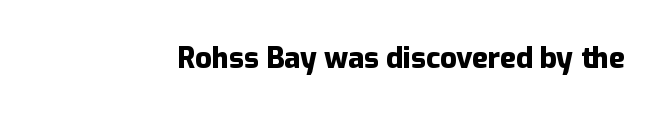
The image shows 29 px heavy sans-serif type, upright; set normal letter spacing, not underlined; low stroke contrast and a medium x-height.
